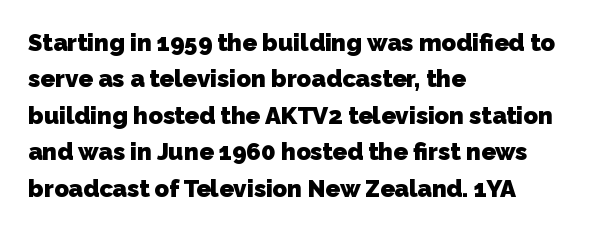
The image shows 24 px bold type; set left-aligned, normal line spacing (1.52x), normal letter spacing, not underlined.
